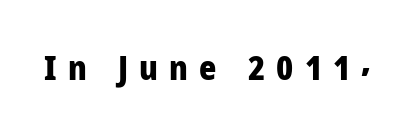
Q: Is the text bold? A: Yes.
Q: Is the text italic (slanted)? A: No, it is upright.
Q: Is the typeface a serif or a sans-serif typeface? A: Sans-serif.
Q: Is the text underlined? A: No.
Q: Is the spacing between letters normal or unusually wide? A: Unusually wide.
Q: Width (condensed, normal, or wide)? A: Normal.
Q: Stroke contrast? A: Low.
Q: x-height? A: Medium.
Q: Monospaced? A: No.
